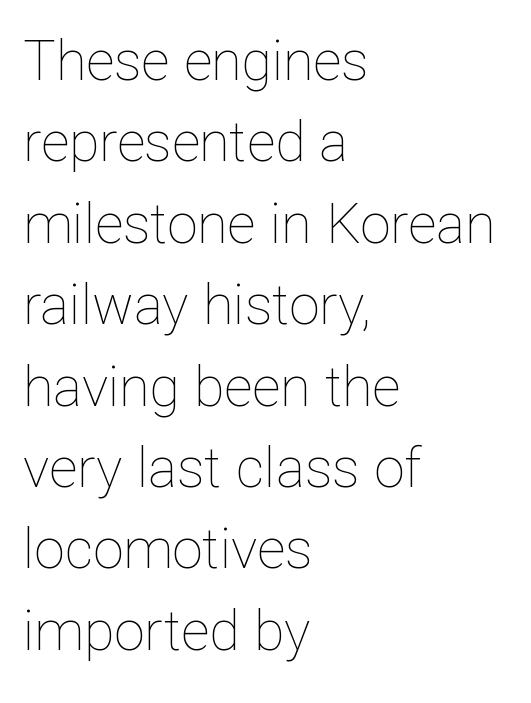
Q: Is the text bold? A: No.
Q: Is the text italic (slanted)? A: No, it is upright.
Q: Is the text underlined? A: No.
Q: How is the paragraph aligned? A: Left-aligned.
Q: Is the spacing between letters normal or unusually wide? A: Normal.
Q: Is the spacing between lines tight, normal or loose? A: Normal.
Q: Width (condensed, normal, or wide)? A: Normal.
Q: Stroke contrast? A: Low.
Q: x-height? A: Medium.
Q: Monospaced? A: No.
